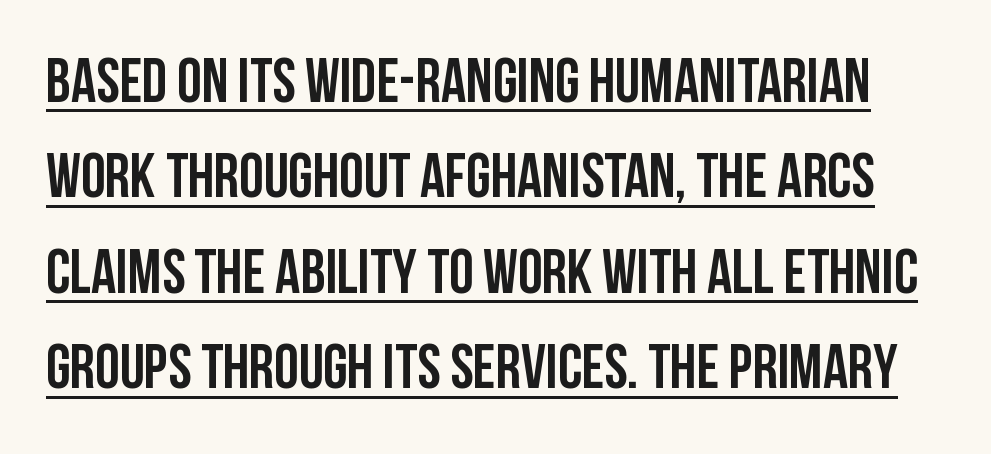
The image shows 62 px condensed sans-serif type, upright; set normal line spacing (1.54x), normal letter spacing, underlined; low stroke contrast and a large x-height.
